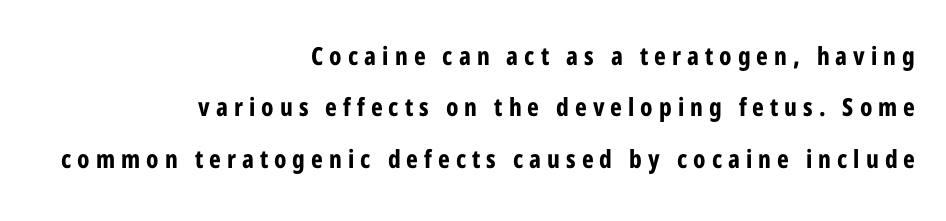
The image shows 25 px bold type, upright; set right-aligned, loose line spacing (2.06x), unusually wide letter spacing (+0.24 em), not underlined.
